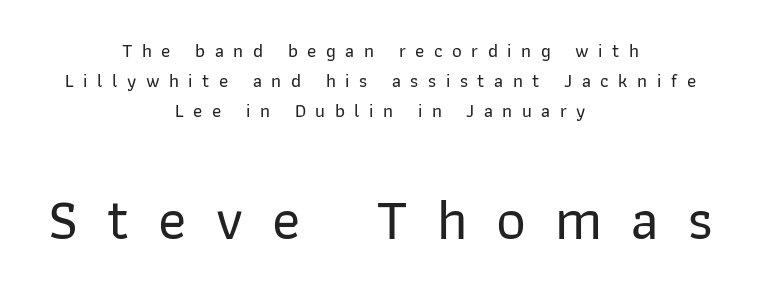
{"serif": "no", "italic": "no", "width": "normal", "stroke_contrast": "low", "x_height": "medium", "monospaced": "no", "underline": "no", "align": "center", "line_spacing": "normal", "line_spacing_ratio": 1.59, "letter_spacing": "wide", "letter_spacing_em": 0.5, "larger_block": "second", "size_ratio": 3.05, "glyph_px": 58}
